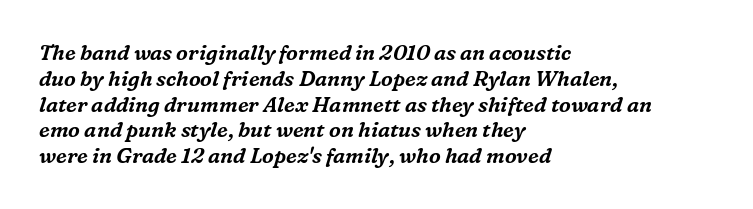
Lines of text with bare space underneath. Rendered with sloped, italic letterforms. A classic flush-left, rag-right setting is used for this passage. There is no visible air inserted between adjacent glyphs.
